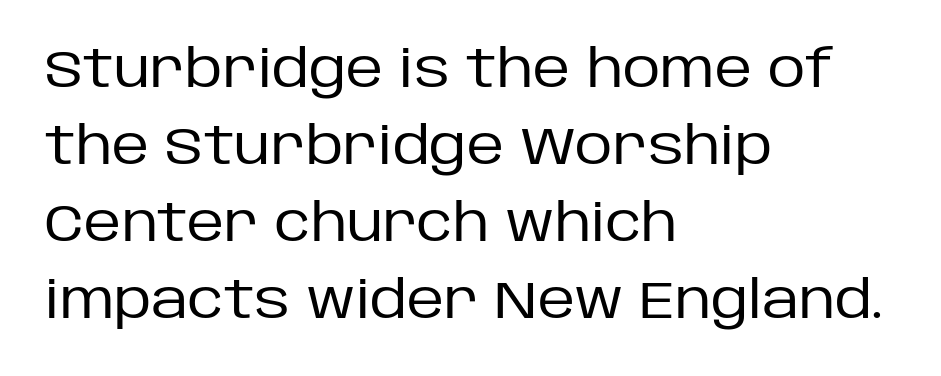
Q: Is the text bold? A: No.
Q: Is the text italic (slanted)? A: No, it is upright.
Q: Is the typeface a serif or a sans-serif typeface? A: Sans-serif.
Q: Is the text underlined? A: No.
Q: How is the paragraph aligned? A: Left-aligned.
Q: Is the spacing between letters normal or unusually wide? A: Normal.
Q: Is the spacing between lines tight, normal or loose? A: Normal.
Q: Width (condensed, normal, or wide)? A: Normal.
Q: Stroke contrast? A: Low.
Q: x-height? A: Large.
Q: Monospaced? A: No.
